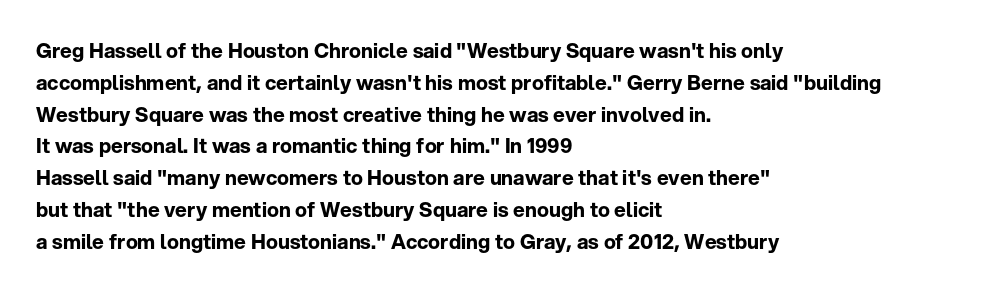
Upright lettering throughout. The foot of each line stays bare and open. Line spacing here is normal. The letters sit at their default tracking, neither squeezed nor spread. The setting favours the left margin, as ordinary paragraphs usually do. These words are printed bold, with thick strokes throughout.
